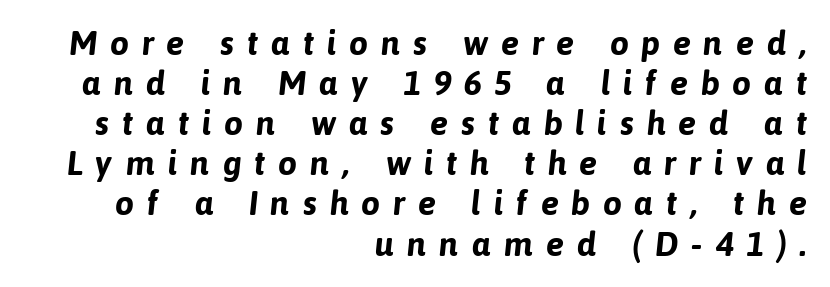
Spacing between characters has been opened up far beyond the box default. Heft: maximum for text — a bold. The words here are not underlined. Is the block centered? No — it sits flush against the right margin. Serifs: no, the terminals of the letterforms are clean. Note the varied advance widths — an 'i' is clearly narrower than an 'm'.
